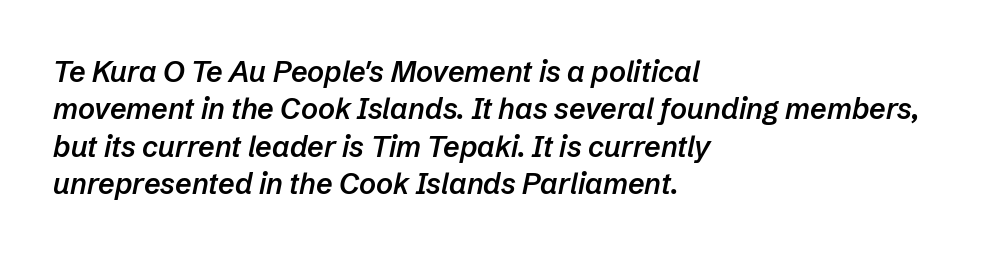
Q: Is the text bold? A: Semi-bold.
Q: Is the text italic (slanted)? A: Yes, it leans right by about 12 degrees.
Q: Is the text underlined? A: No.
Q: How is the paragraph aligned? A: Left-aligned.
Q: Is the spacing between letters normal or unusually wide? A: Normal.
Q: Is the spacing between lines tight, normal or loose? A: Normal.
Q: Width (condensed, normal, or wide)? A: Normal.
Q: Stroke contrast? A: Low.
Q: x-height? A: Medium.
Q: Monospaced? A: No.
